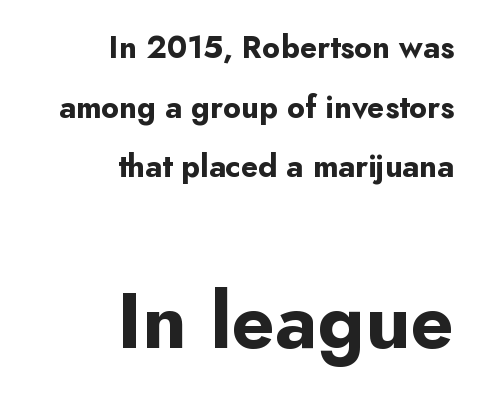
{"serif": "no", "italic": "no", "bold": "yes", "weight": "bold", "width": "normal", "stroke_contrast": "low", "x_height": "small", "monospaced": "no", "underline": "no", "align": "right", "line_spacing": "loose", "line_spacing_ratio": 1.92, "letter_spacing": "normal", "letter_spacing_em": 0.0, "larger_block": "second", "size_ratio": 2.52, "glyph_px": 78}
